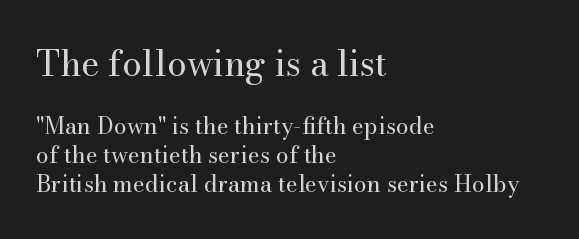
The image shows 35 px regular-weight serif type, upright; set left-aligned, normal line spacing (1.26x), normal letter spacing, not underlined; the first (top) block is 1.52x larger; medium stroke contrast and a small x-height.
